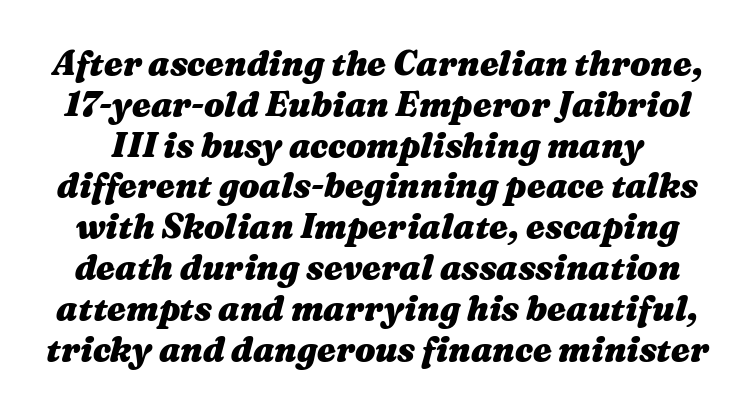
Strong, thick strokes mark this as bold type. The face used here is rendered with its standard letterfit. Looks like regular typesetting: each glyph gets only the width it needs. When letters slant like this, we call the style italic. Glance below the letters and you will spot only blank space.
